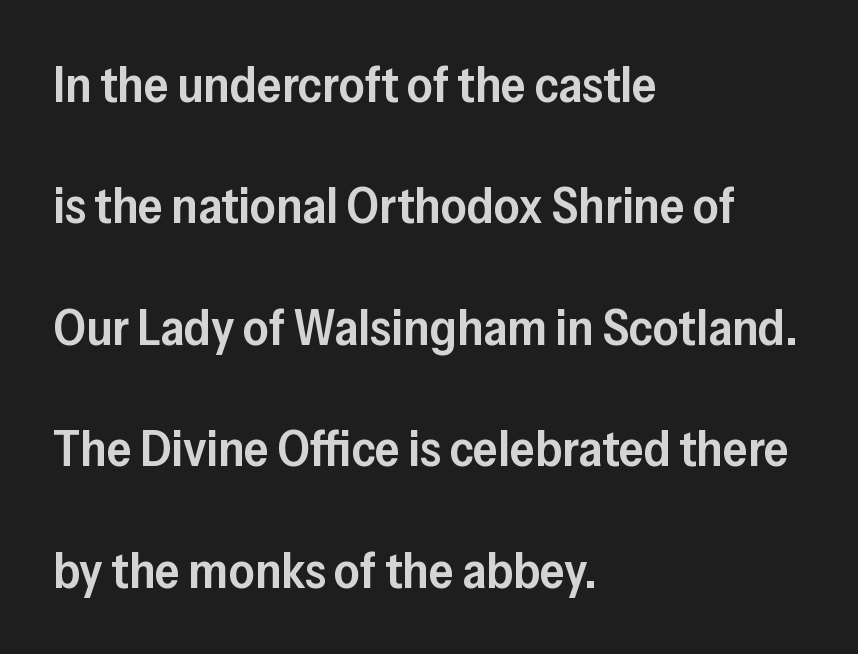
The image shows 50 px semibold sans-serif type, upright; set left-aligned, loose line spacing (2.43x), normal letter spacing, not underlined; low stroke contrast and a medium x-height.
